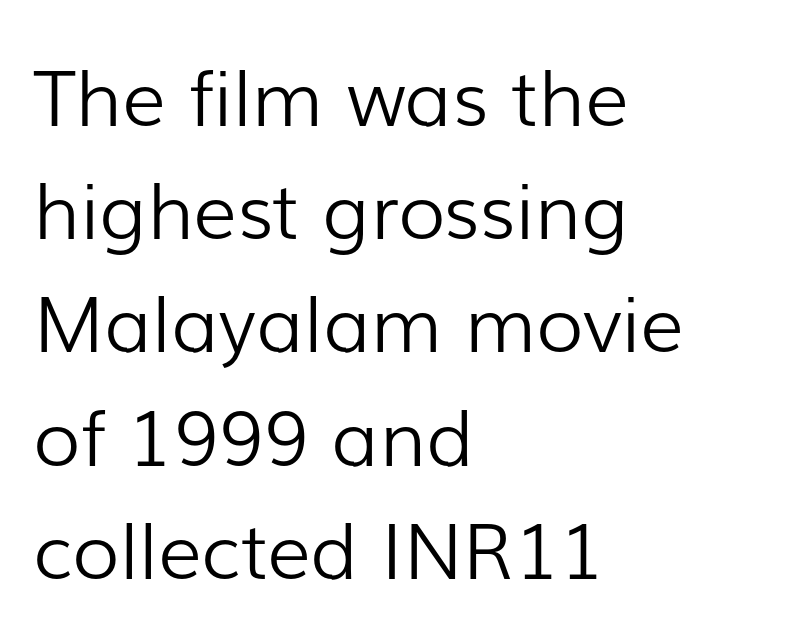
Each word holds together tightly as a unit, with standard inter-letter gaps. A roman cut, with each character standing at attention. Is this a sans? Yes — the strokes have no serifs. The line-height multiplier appears to be the usual default. Horizontal alignment here is leftward, the default for most running prose. Each stroke keeps to a modest, everyday thickness or less.
